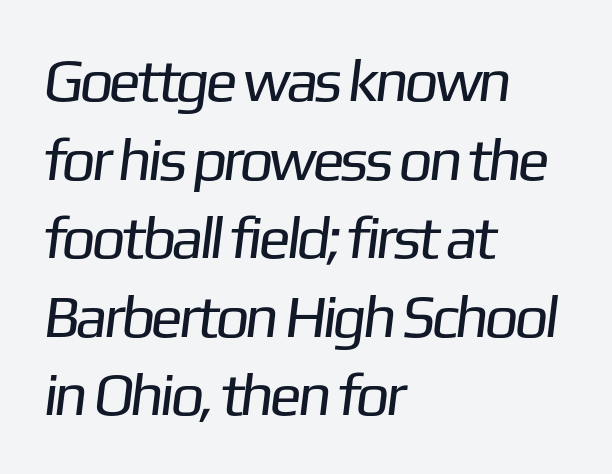
Horizontal alignment here is leftward, the default for most running prose. Type without underlining. The rendering uses a moderate line-height, typical for paragraphs. Regarding serifs, this sample does without them. Weight: regular or lighter. Between one letter and the next there's only the usual sliver of space.
